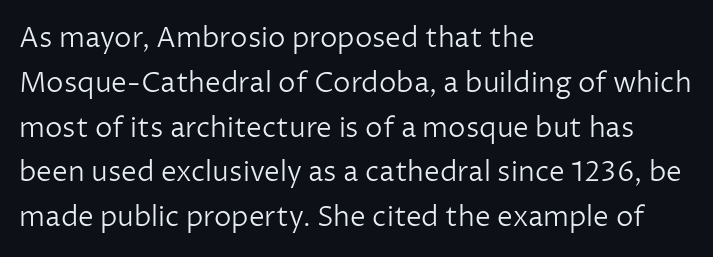
The image shows 28 px light sans-serif type, upright; set left-aligned, normal line spacing (1.6x), normal letter spacing, not underlined; low stroke contrast and a medium x-height.
